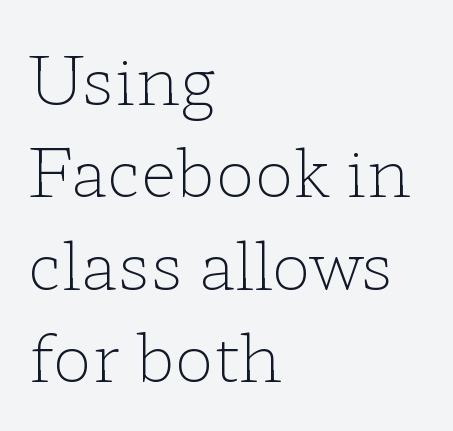
The image shows 66 px light, wide serif type, upright; set left-aligned, normal line spacing (1.4x), normal letter spacing, not underlined; low stroke contrast and a medium x-height.
